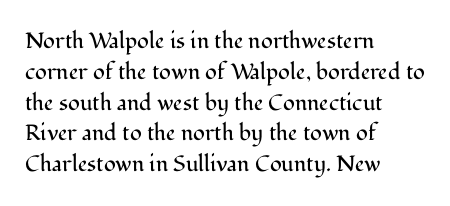
Q: Is the text bold? A: No.
Q: Is the text italic (slanted)? A: No, it is upright.
Q: Is the text underlined? A: No.
Q: How is the paragraph aligned? A: Left-aligned.
Q: Is the spacing between letters normal or unusually wide? A: Normal.
Q: Is the spacing between lines tight, normal or loose? A: Normal.
